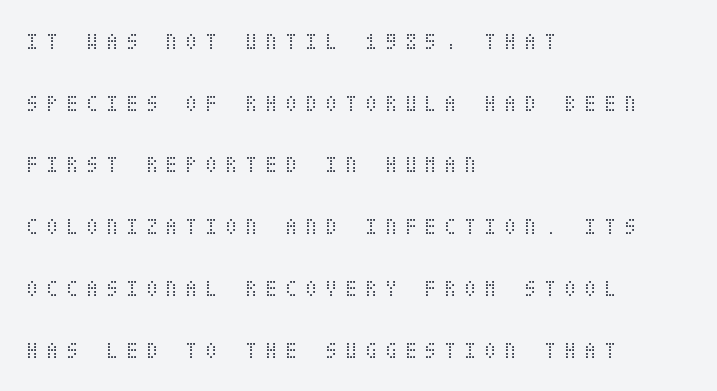
Students, observe: this is what heavily led, spacious text looks like. Teacher's note: observe the even left margin — that is flush-left alignment. Weight: regular or lighter. Is the letter spacing exaggerated? Yes — the characters are pushed far apart.
